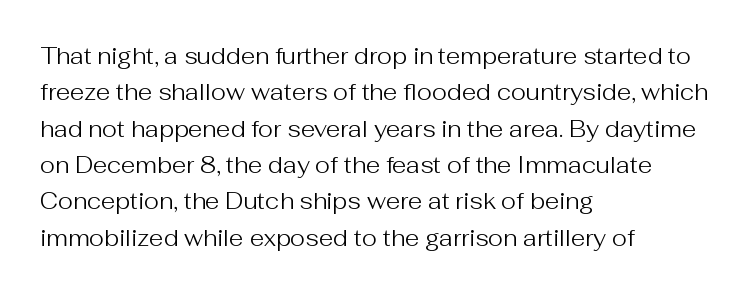
{"italic": "no", "bold": "no", "underline": "no", "align": "left", "line_spacing": "normal", "line_spacing_ratio": 1.58, "letter_spacing": "normal", "letter_spacing_em": 0.0, "glyph_px": 23}
